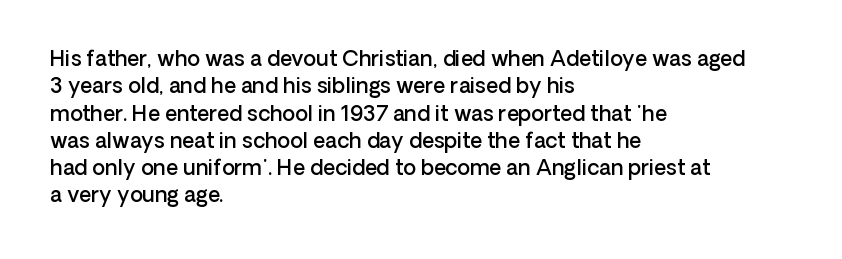
Q: Is the text bold? A: Semi-bold.
Q: Is the text italic (slanted)? A: No, it is upright.
Q: Is the text underlined? A: No.
Q: How is the paragraph aligned? A: Left-aligned.
Q: Is the spacing between letters normal or unusually wide? A: Normal.
Q: Is the spacing between lines tight, normal or loose? A: Normal.
